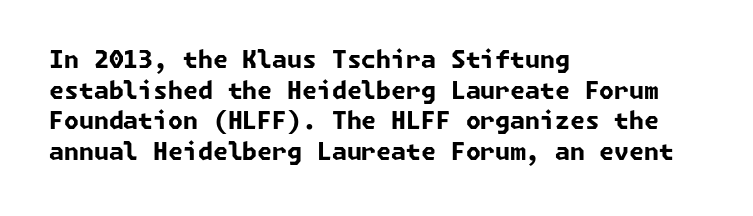
Q: Is the text bold? A: Yes.
Q: Is the text underlined? A: No.
Q: How is the paragraph aligned? A: Left-aligned.
Q: Is the spacing between letters normal or unusually wide? A: Normal.
Q: Is the spacing between lines tight, normal or loose? A: Normal.
